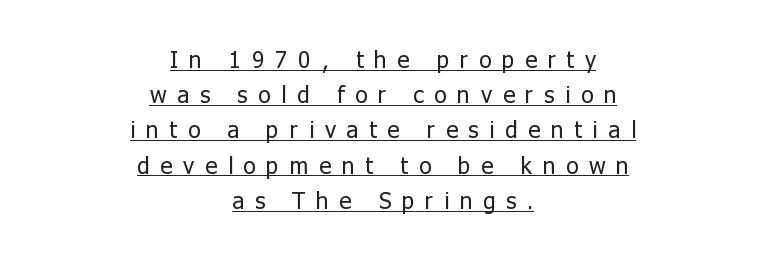
Q: Is the text bold? A: No.
Q: Is the text italic (slanted)? A: No, it is upright.
Q: Is the text underlined? A: Yes.
Q: How is the paragraph aligned? A: Centered.
Q: Is the spacing between letters normal or unusually wide? A: Unusually wide.
Q: Is the spacing between lines tight, normal or loose? A: Normal.
